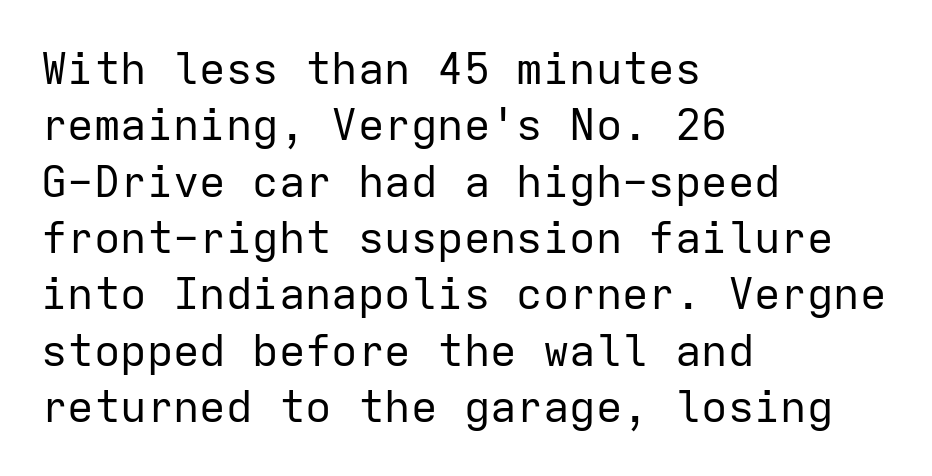
Normally led — the rows are evenly, conventionally spaced. The face used here is rendered with its standard letterfit. Think standard paragraph weight, or any step lighter than that. The ragged edge is on the right, which tells us the setting is flush left. Underlining? Definitely not there. Posture: vertical.
